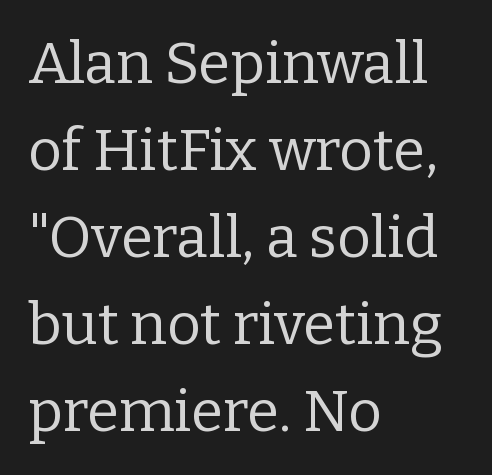
Q: Is the text bold? A: No.
Q: Is the text italic (slanted)? A: No, it is upright.
Q: Is the typeface a serif or a sans-serif typeface? A: Serif.
Q: Is the text underlined? A: No.
Q: How is the paragraph aligned? A: Left-aligned.
Q: Is the spacing between letters normal or unusually wide? A: Normal.
Q: Is the spacing between lines tight, normal or loose? A: Normal.
Q: Width (condensed, normal, or wide)? A: Normal.
Q: Stroke contrast? A: Low.
Q: x-height? A: Medium.
Q: Monospaced? A: No.
